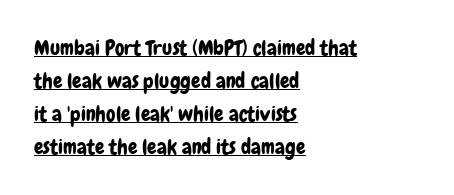
{"italic": "no", "underline": "yes", "align": "left", "line_spacing": "normal", "line_spacing_ratio": 1.57, "letter_spacing": "normal", "letter_spacing_em": 0.0, "glyph_px": 21}
